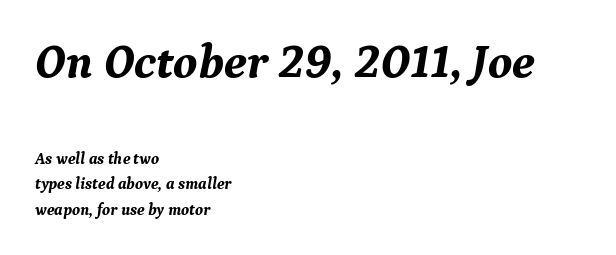
{"serif": "yes", "italic": "yes", "lean": "right", "slant_degrees": 9, "bold": "yes", "weight": "bold", "width": "normal", "stroke_contrast": "medium", "x_height": "medium", "monospaced": "no", "underline": "no", "align": "left", "line_spacing": "normal", "line_spacing_ratio": 1.59, "letter_spacing": "normal", "letter_spacing_em": 0.0, "larger_block": "first", "size_ratio": 3.0, "glyph_px": 48}
